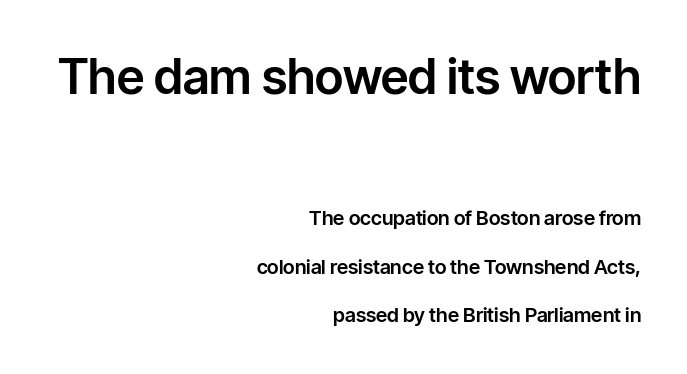
Vertically, the passage feels expansive, rows floating well apart. The passage shown is typed in a proportional face where columns would drift. Compared with a flush-left layout, this one pins lines to the opposite, right side. The typeface chosen for these lines omits serifs. Every stem runs plumb, perpendicular to the baseline. Of the two passages, the one on top uses the larger point size.
